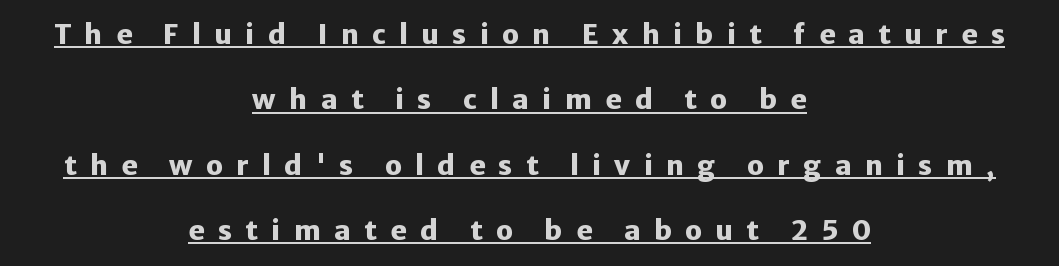
The image shows 27 px bold type, upright; set centered, loose line spacing (2.42x), unusually wide letter spacing (+0.5 em), underlined.
